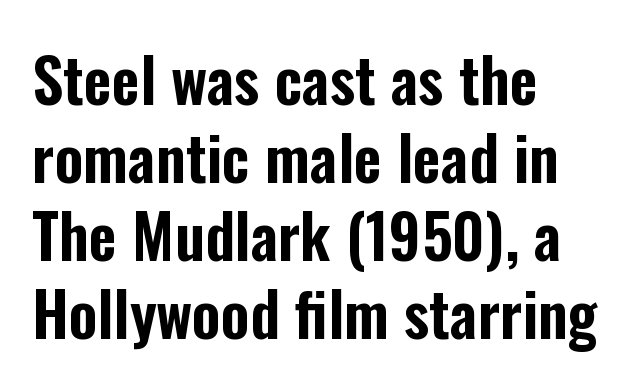
{"serif": "no", "italic": "no", "width": "condensed", "stroke_contrast": "low", "x_height": "medium", "monospaced": "no", "underline": "no", "align": "left", "line_spacing": "normal", "line_spacing_ratio": 1.28, "letter_spacing": "normal", "letter_spacing_em": 0.0, "glyph_px": 61}
